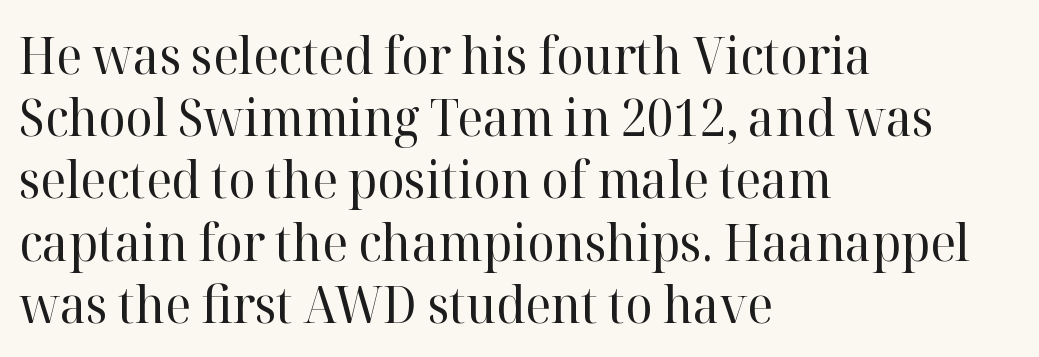
The image shows 51 px regular-weight serif type, upright; set left-aligned, line spacing 1.22x, normal letter spacing, not underlined; high stroke contrast and a medium x-height.
